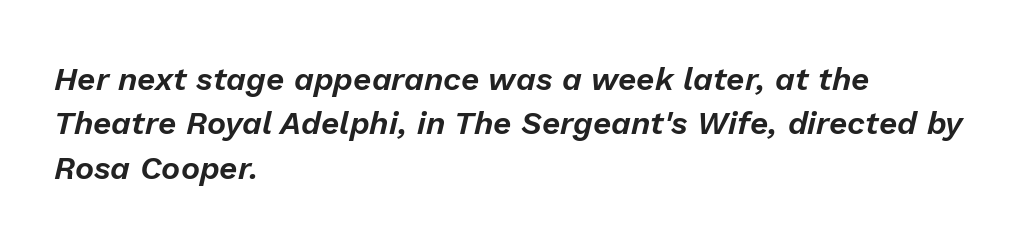
The image shows 32 px text type, italic (leaning right); set left-aligned, normal line spacing (1.39x), normal letter spacing, not underlined; low stroke contrast and a medium x-height.
